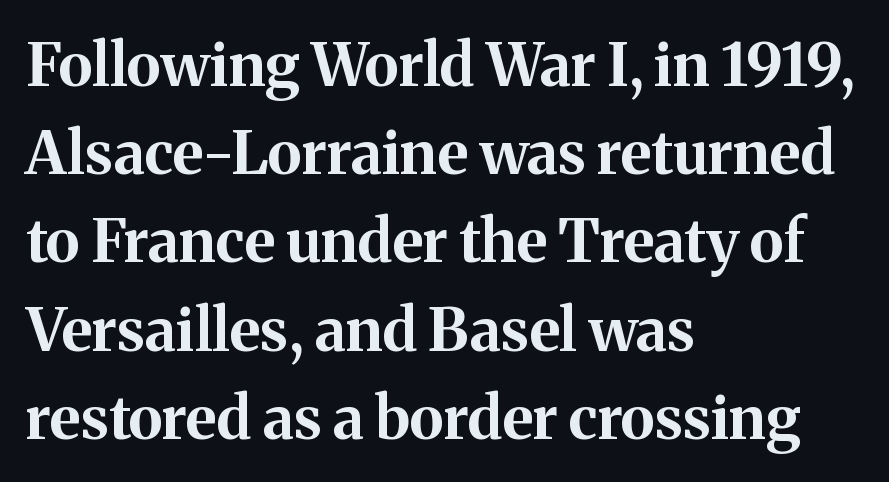
The image shows 60 px bold serif type, upright; set left-aligned, normal line spacing (1.47x), normal letter spacing, not underlined; medium stroke contrast and a medium x-height.
